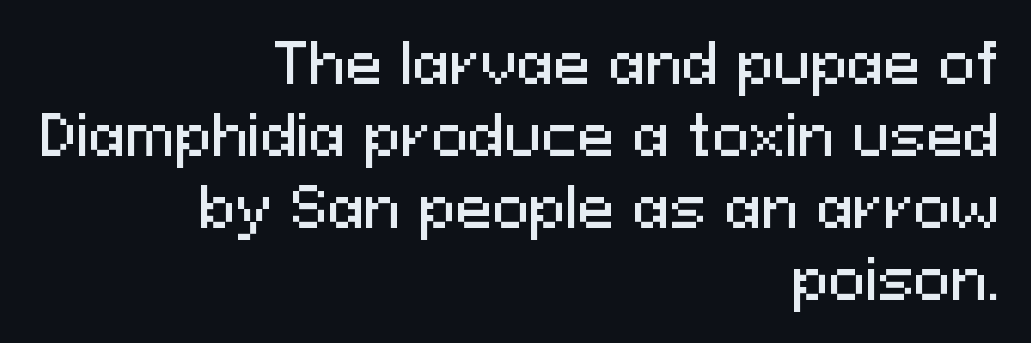
Only glyphs here, with clear space below each row. Tall strokes in this sample are plumb rather than angled. The designer left line spacing at the default. Looks like regular typesetting: each glyph gets only the width it needs.
